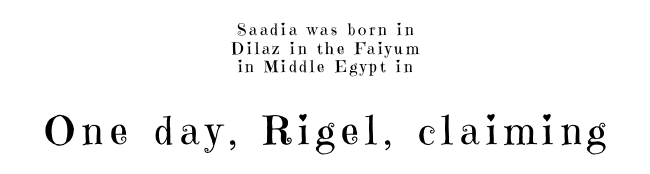
{"serif": "yes", "italic": "no", "bold": "no", "weight": "regular", "width": "normal", "stroke_contrast": "high", "x_height": "medium", "monospaced": "no", "underline": "no", "align": "center", "line_spacing_ratio": 1.16, "larger_block": "second", "size_ratio": 2.44, "glyph_px": 39}
